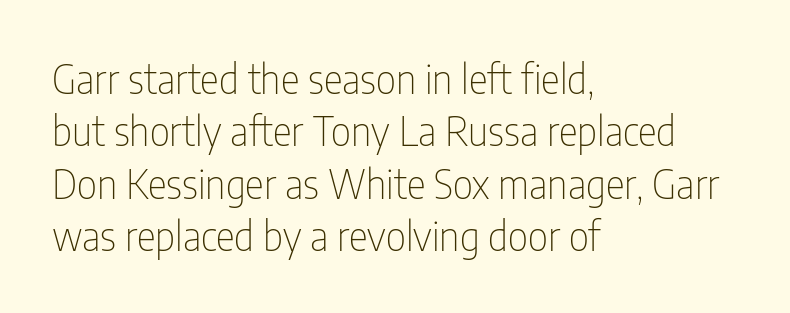
{"serif": "no", "italic": "no", "bold": "no", "weight": "thin", "width": "condensed", "stroke_contrast": "low", "x_height": "medium", "monospaced": "no", "underline": "no", "align": "left", "line_spacing": "normal", "line_spacing_ratio": 1.31, "letter_spacing": "normal", "letter_spacing_em": 0.0, "glyph_px": 40}
